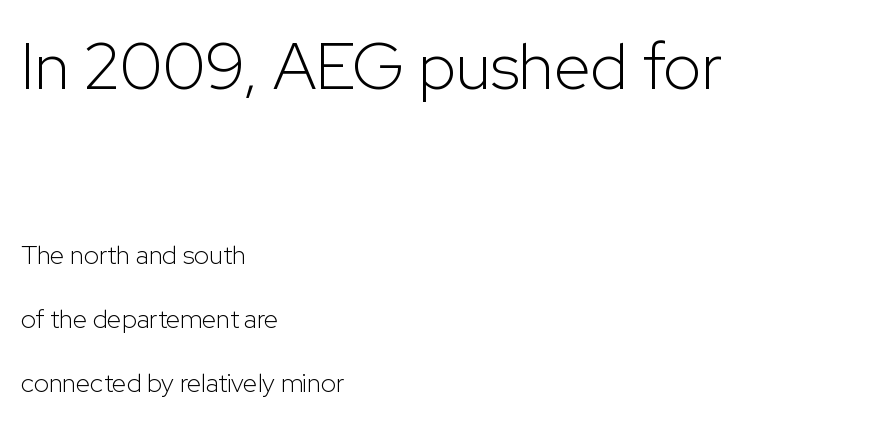
The image shows 66 px light sans-serif type, upright; set left-aligned, loose line spacing (2.47x), normal letter spacing, not underlined; the first (top) block is 2.54x larger; low stroke contrast and a medium x-height.
